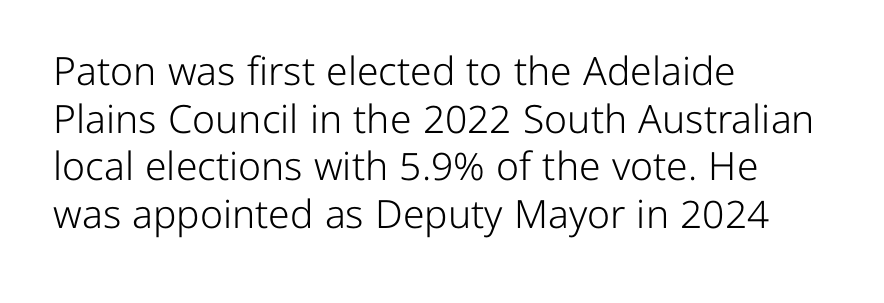
One-word summary of the alignment: left. The rendering uses natural spacing where letterforms have individual widths. Each word holds together tightly as a unit, with standard inter-letter gaps. The space directly below the letters is spotless. When letters stand straight like this, we call the style roman or upright.
